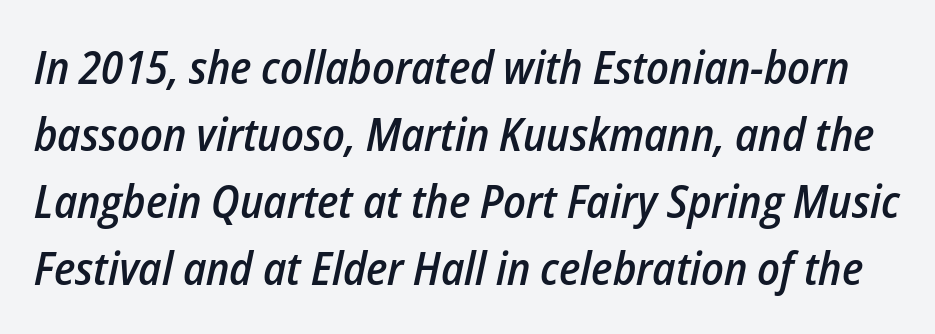
Q: Is the text bold? A: Semi-bold.
Q: Is the text italic (slanted)? A: Yes, it leans right by about 12 degrees.
Q: Is the text underlined? A: No.
Q: Is the spacing between letters normal or unusually wide? A: Normal.
Q: Is the spacing between lines tight, normal or loose? A: Normal.
Q: Width (condensed, normal, or wide)? A: Condensed.
Q: Stroke contrast? A: Low.
Q: x-height? A: Medium.
Q: Monospaced? A: No.
